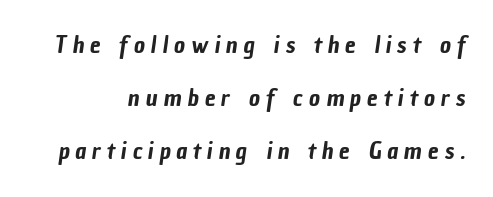
The image shows 24 px text type; set loose line spacing (2.21x), unusually wide letter spacing (+0.25 em), not underlined.
